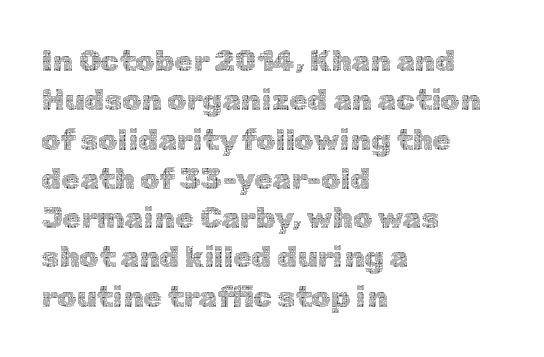
{"italic": "no", "bold": "no", "weight": "thin", "width": "normal", "x_height": "medium", "monospaced": "no", "underline": "no", "align": "left", "line_spacing": "normal", "line_spacing_ratio": 1.31, "letter_spacing": "normal", "letter_spacing_em": 0.0, "glyph_px": 30}
